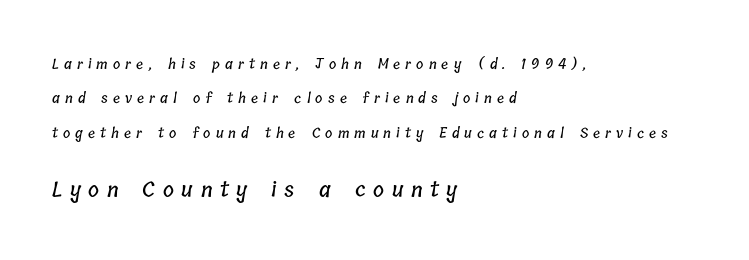
The area under the type is left untouched. The paragraph shown leans on its left margin. Which of the two is more prominent by size? The second, at the bottom. Regarding leading, the lines here are spaced well apart. This rendering widens character spacing well past its baseline value.
